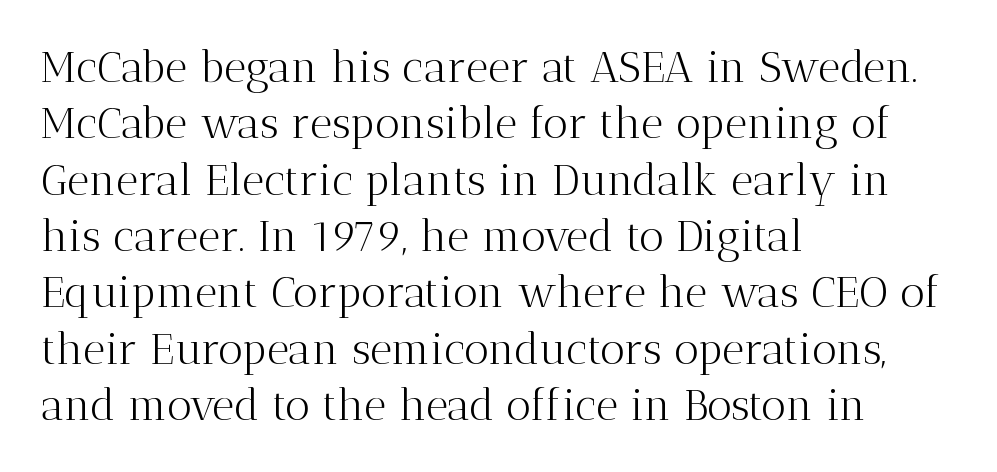
Whoever set this chose a conventional vertical rhythm. Each word holds together tightly as a unit, with standard inter-letter gaps. Weight: regular or lighter. Do the letters lean? They stand straight. Glance below the letters and you will spot only blank space. If you drew a ruler down the left edge, every line would touch it.
